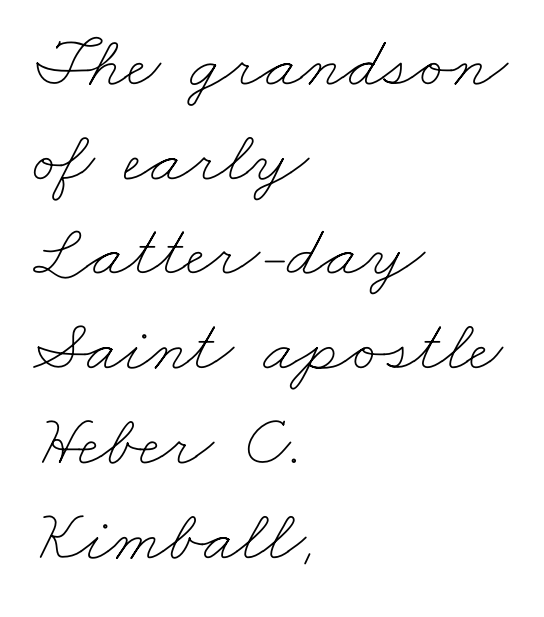
A typesetter would call this leading conventional body-copy spacing. Unmarked baselines from the first word to the last. In terms of letterspacing, this is plain default setting. Character widths vary here, with narrow letters taking less room than wide ones. Which margin do the lines hug? The left one — the right edge is uneven.
